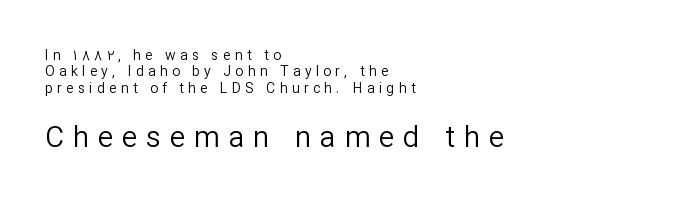
Q: Is the text bold? A: No.
Q: Is the text italic (slanted)? A: No, it is upright.
Q: Is the typeface a serif or a sans-serif typeface? A: Sans-serif.
Q: Is the text underlined? A: No.
Q: How is the paragraph aligned? A: Left-aligned.
Q: Is the spacing between letters normal or unusually wide? A: Unusually wide.
Q: Which block of text is set in a larger size, the first (top) or the second (bottom)? A: The second (bottom) one.
Q: Width (condensed, normal, or wide)? A: Normal.
Q: Stroke contrast? A: Low.
Q: x-height? A: Medium.
Q: Monospaced? A: No.
